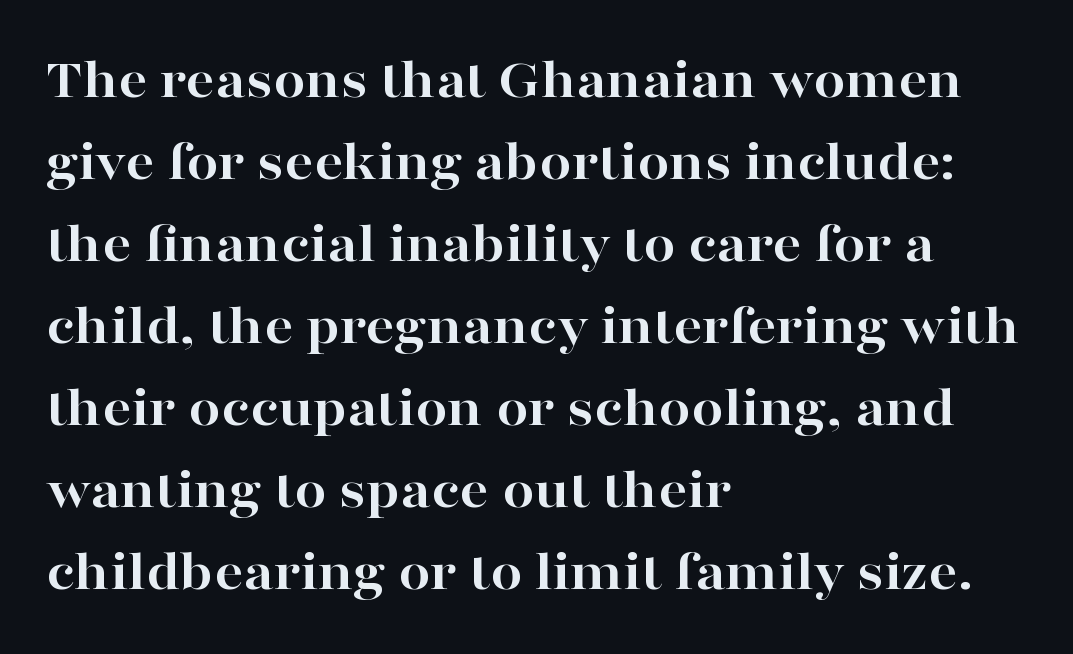
The rag falls on the right side of this text block. Yep, those are serifs on the letters. Note the varied advance widths — an 'i' is clearly narrower than an 'm'. A typesetter would mark this as roman, not italic. Quick note: underline off.
